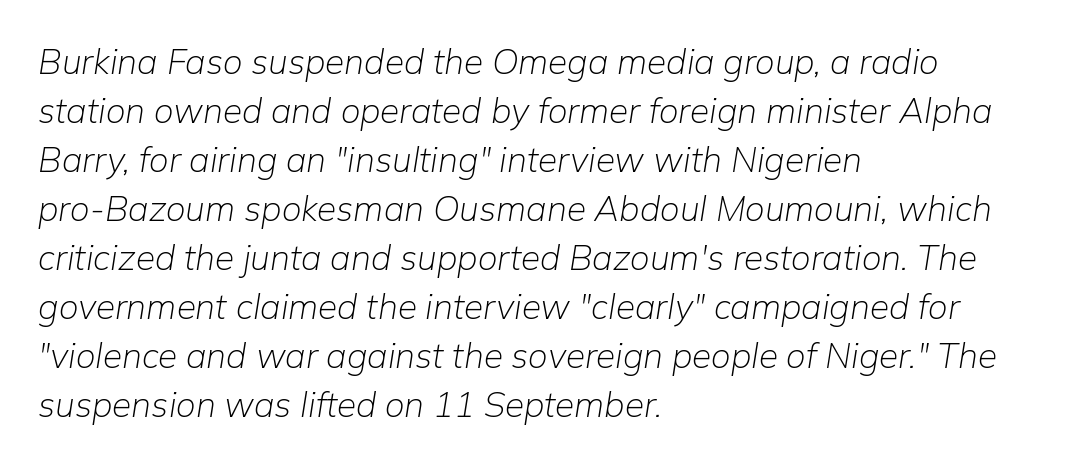
Vertically, the passage feels balanced, rows spaced as you'd expect. The characters are drawn with everyday or finer stroke widths. Honestly, there is no underline to notice here at all. Spacing verdict: proportional, widths tailored to each character. The font's italic variant was chosen for this text.
